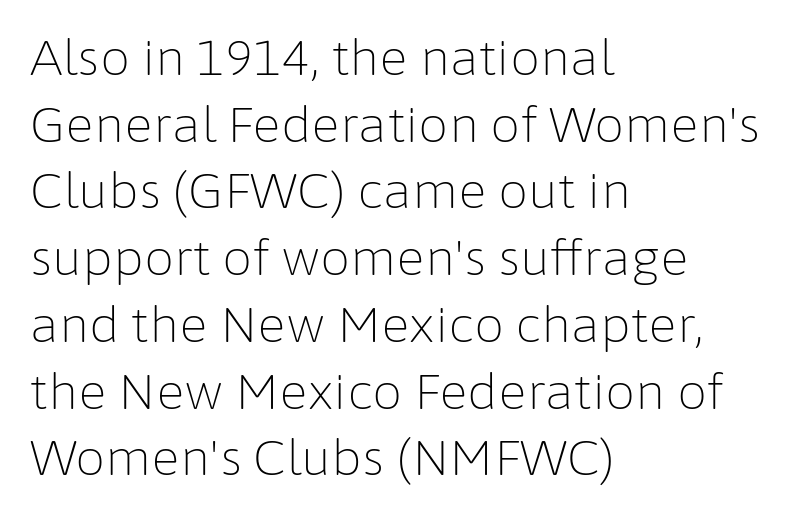
Q: Is the text bold? A: No.
Q: Is the text italic (slanted)? A: No, it is upright.
Q: Is the typeface a serif or a sans-serif typeface? A: Sans-serif.
Q: Is the text underlined? A: No.
Q: How is the paragraph aligned? A: Left-aligned.
Q: Is the spacing between letters normal or unusually wide? A: Normal.
Q: Is the spacing between lines tight, normal or loose? A: Normal.
Q: Width (condensed, normal, or wide)? A: Normal.
Q: Stroke contrast? A: Low.
Q: x-height? A: Medium.
Q: Monospaced? A: No.
